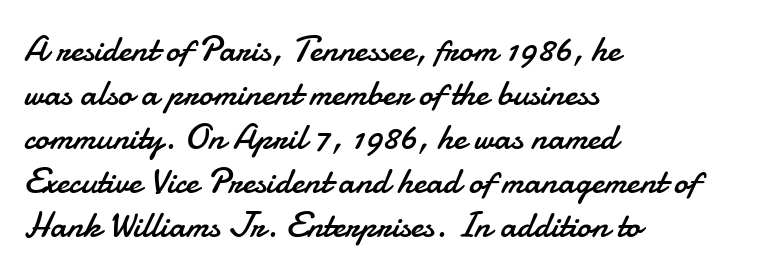
Q: Is the text bold? A: No.
Q: Is the text italic (slanted)? A: Yes.
Q: Is the typeface a serif or a sans-serif typeface? A: Sans-serif.
Q: Is the text underlined? A: No.
Q: How is the paragraph aligned? A: Left-aligned.
Q: Is the spacing between letters normal or unusually wide? A: Normal.
Q: Width (condensed, normal, or wide)? A: Normal.
Q: Stroke contrast? A: Low.
Q: x-height? A: Small.
Q: Monospaced? A: No.
